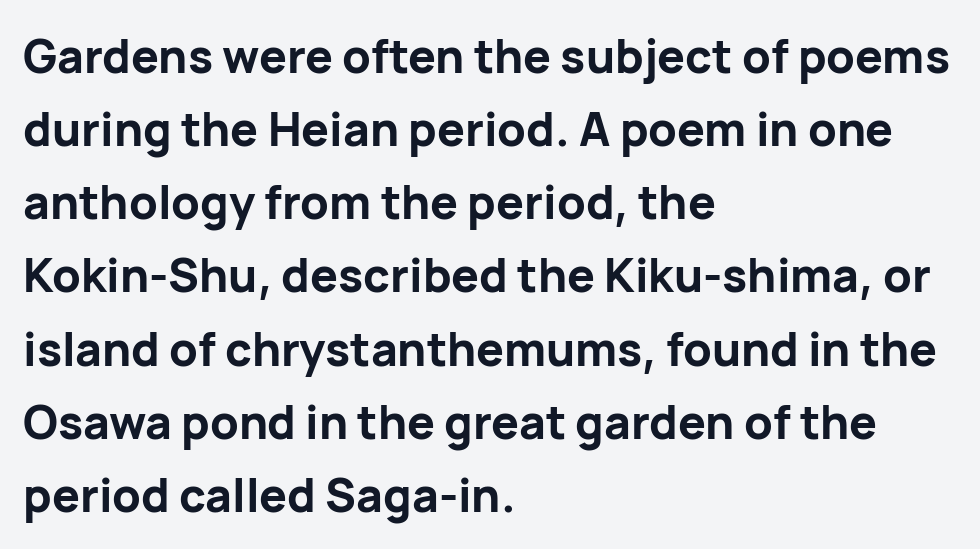
The image shows 46 px bold sans-serif type, upright; set left-aligned, normal line spacing (1.59x), normal letter spacing, not underlined; low stroke contrast and a medium x-height.
